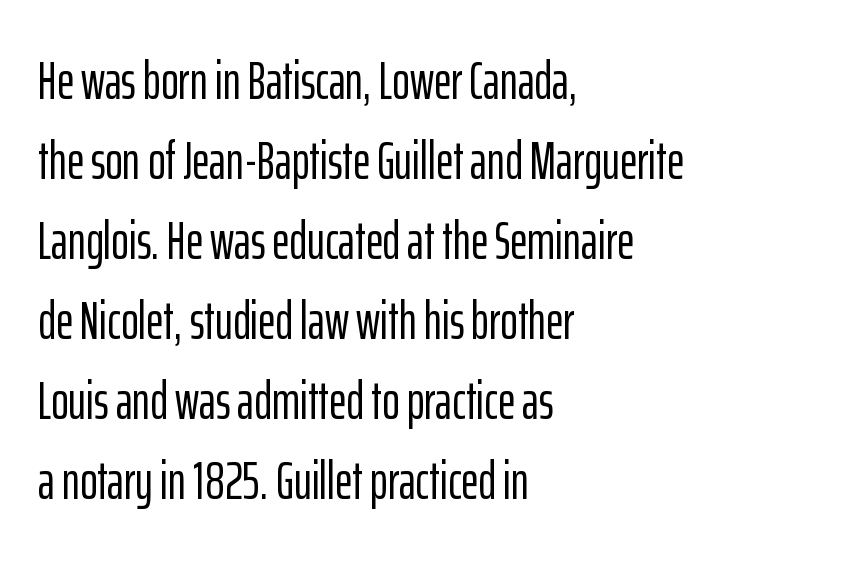
Characters follow at the spacing the type designer built in. Line beginnings align vertically; line endings do not. Upright lettering throughout. The rendering uses natural spacing where letterforms have individual widths. Descenders hang freely into open space. A typesetter would call this leading conventional body-copy spacing.
